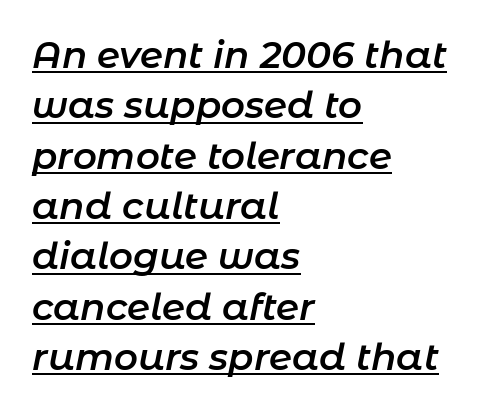
{"italic": "yes", "lean": "right", "slant_degrees": 11, "bold": "semi", "weight": "semibold", "width": "normal", "stroke_contrast": "low", "x_height": "medium", "monospaced": "no", "underline": "yes", "align": "left", "line_spacing": "normal", "line_spacing_ratio": 1.36, "letter_spacing": "normal", "letter_spacing_em": 0.0, "glyph_px": 37}
